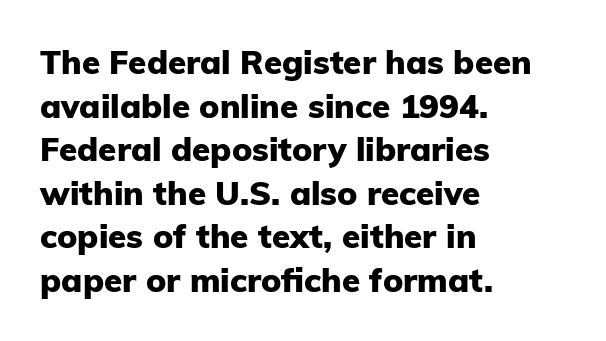
Q: Is the text bold? A: Yes.
Q: Is the text italic (slanted)? A: No, it is upright.
Q: Is the typeface a serif or a sans-serif typeface? A: Sans-serif.
Q: Is the text underlined? A: No.
Q: How is the paragraph aligned? A: Left-aligned.
Q: Is the spacing between letters normal or unusually wide? A: Normal.
Q: Is the spacing between lines tight, normal or loose? A: Normal.
Q: Width (condensed, normal, or wide)? A: Normal.
Q: Stroke contrast? A: Low.
Q: x-height? A: Medium.
Q: Monospaced? A: No.
